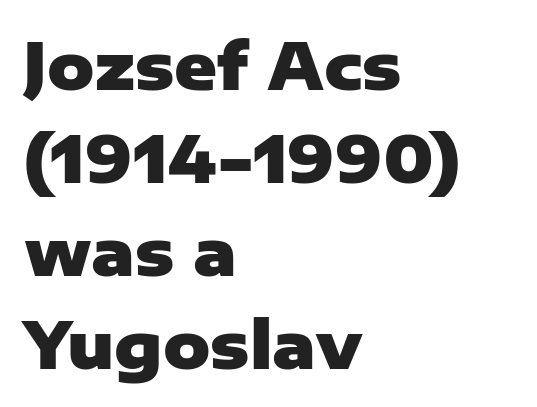
{"serif": "no", "italic": "no", "bold": "yes", "weight": "heavy", "width": "normal", "stroke_contrast": "low", "x_height": "medium", "monospaced": "no", "underline": "no", "align": "left", "line_spacing": "normal", "line_spacing_ratio": 1.43, "letter_spacing": "normal", "letter_spacing_em": 0.0, "glyph_px": 65}
